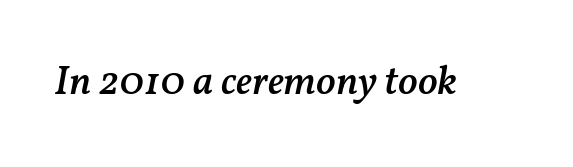
Compared with an ordinary text face, these strokes are moderately heavier — a semibold. Has an underline been added? It has not. Designer's note — italics engaged. Tracking value appears to be zero — textbook default spacing. Note the varied advance widths — an 'i' is clearly narrower than an 'm'.
